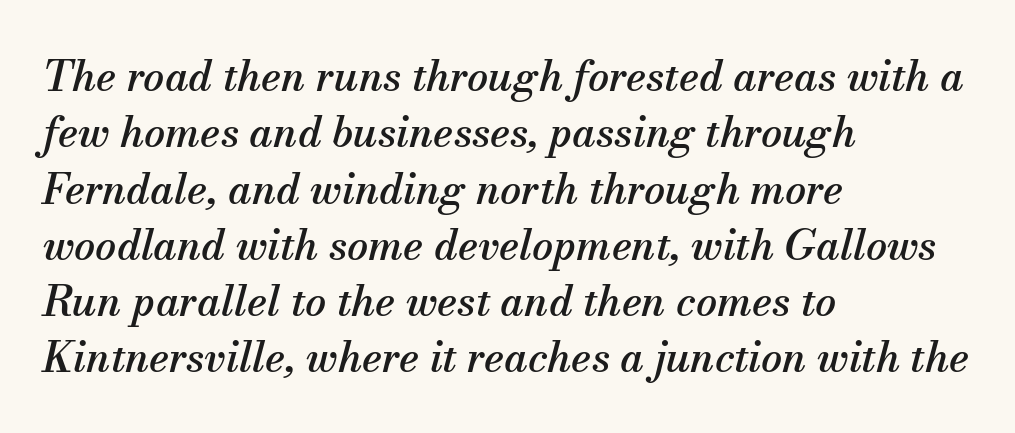
Q: Is the text italic (slanted)? A: Yes, it leans right by about 13 degrees.
Q: Is the typeface a serif or a sans-serif typeface? A: Serif.
Q: Is the text underlined? A: No.
Q: How is the paragraph aligned? A: Left-aligned.
Q: Is the spacing between letters normal or unusually wide? A: Normal.
Q: Is the spacing between lines tight, normal or loose? A: Normal.
Q: Width (condensed, normal, or wide)? A: Normal.
Q: Stroke contrast? A: Medium.
Q: x-height? A: Small.
Q: Monospaced? A: No.
